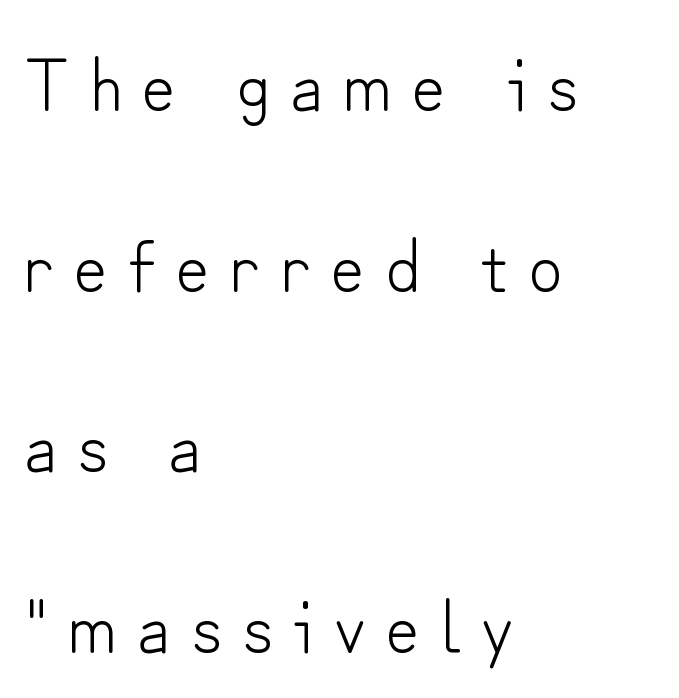
Q: Is the text bold? A: No.
Q: Is the text italic (slanted)? A: No, it is upright.
Q: Is the typeface a serif or a sans-serif typeface? A: Sans-serif.
Q: Is the text underlined? A: No.
Q: How is the paragraph aligned? A: Left-aligned.
Q: Is the spacing between letters normal or unusually wide? A: Unusually wide.
Q: Is the spacing between lines tight, normal or loose? A: Loose.
Q: Width (condensed, normal, or wide)? A: Normal.
Q: Stroke contrast? A: Low.
Q: x-height? A: Small.
Q: Monospaced? A: No.
